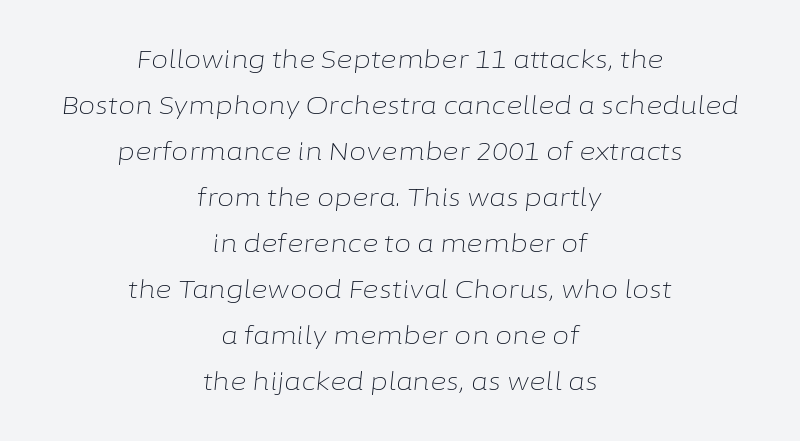
The image shows 25 px text type, italic (leaning right); set centered, line spacing 1.84x, normal letter spacing, not underlined.
